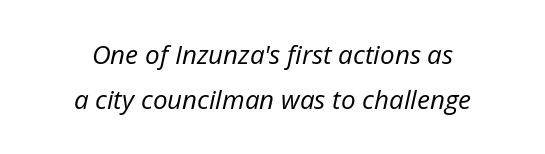
{"italic": "yes", "lean": "right", "slant_degrees": 12, "bold": "no", "underline": "no", "align": "center", "line_spacing_ratio": 1.75, "letter_spacing": "normal", "letter_spacing_em": 0.0, "glyph_px": 26}
